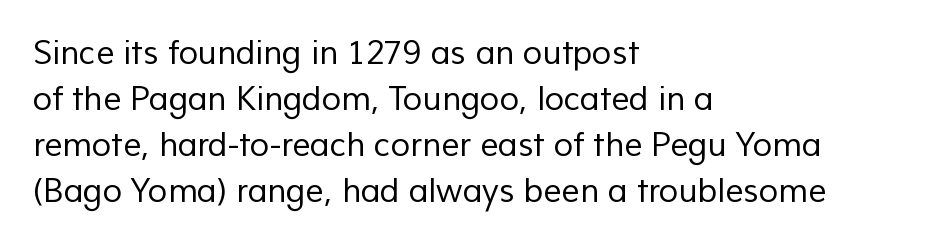
The image shows 32 px regular-weight sans-serif type; set left-aligned, normal line spacing (1.44x), normal letter spacing, not underlined; low stroke contrast and a medium x-height.
